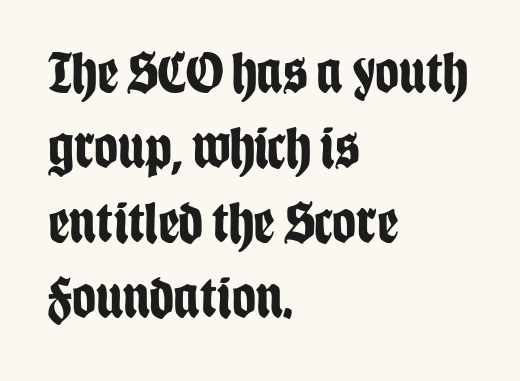
Q: Is the text bold? A: Yes.
Q: Is the text italic (slanted)? A: No, it is upright.
Q: Is the typeface a serif or a sans-serif typeface? A: Sans-serif.
Q: Is the text underlined? A: No.
Q: How is the paragraph aligned? A: Left-aligned.
Q: Is the spacing between letters normal or unusually wide? A: Normal.
Q: Is the spacing between lines tight, normal or loose? A: Normal.
Q: Width (condensed, normal, or wide)? A: Condensed.
Q: Stroke contrast? A: Low.
Q: x-height? A: Large.
Q: Monospaced? A: No.
